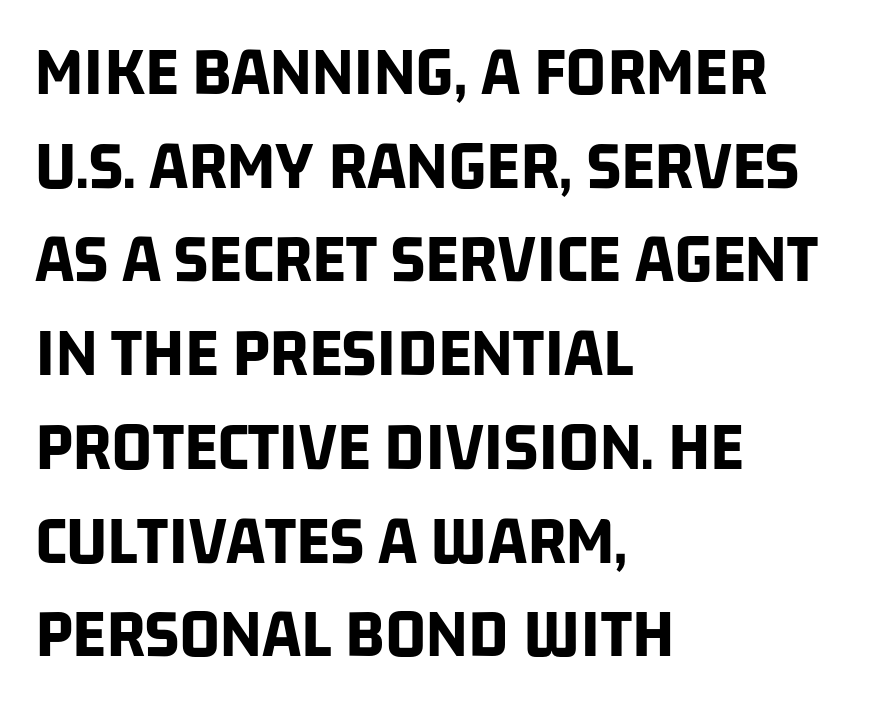
Q: Is the text bold? A: Yes.
Q: Is the typeface a serif or a sans-serif typeface? A: Sans-serif.
Q: Is the text underlined? A: No.
Q: How is the paragraph aligned? A: Left-aligned.
Q: Is the spacing between letters normal or unusually wide? A: Normal.
Q: Is the spacing between lines tight, normal or loose? A: Normal.
Q: Width (condensed, normal, or wide)? A: Condensed.
Q: Stroke contrast? A: Low.
Q: x-height? A: Large.
Q: Monospaced? A: No.
